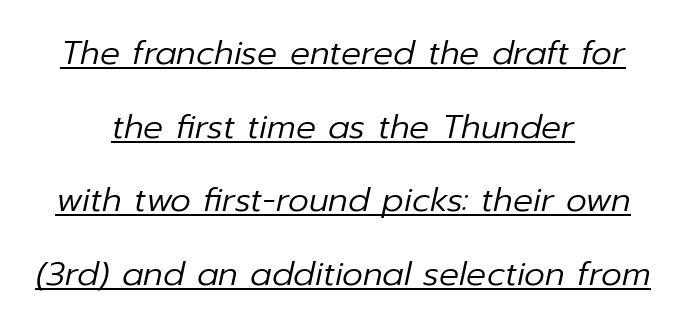
How are the letters spaced? Ordinarily, with no added tracking. The specimen reads as italic at a glance. The letterforms sit at book weight or below. Do the characters align in a grid? No, the font is proportional. Line spacing here is loose.
